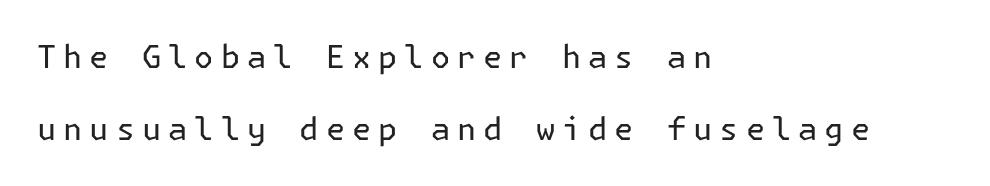
The letterforms sit at book weight or below. Every row of glyphs begins at an identical x-position on the left. Does the leading feel generous? Absolutely, it's lavish. Tracking here is generous; glyphs stand well apart from one another. Style check: upright. This sample uses a sans-serif face.
